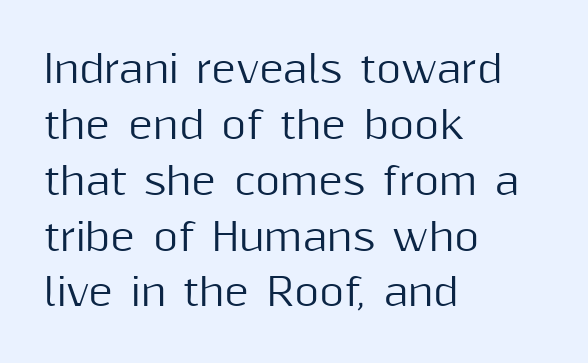
Anything drawn beneath the words? Only blank space. Italic: no, the glyphs are upright roman. A sans-serif font was chosen for this passage. Compared with typical body copy, the letter spacing here is the same. This sample keeps an unexceptional amount of space between lines.
